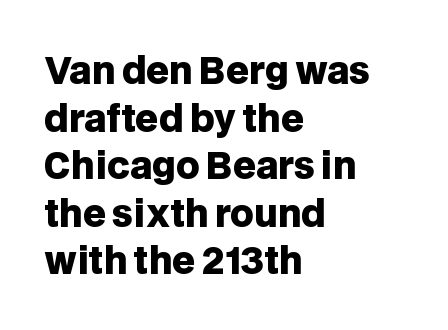
{"serif": "no", "italic": "no", "bold": "yes", "weight": "heavy", "width": "normal", "stroke_contrast": "low", "x_height": "large", "monospaced": "no", "underline": "no", "align": "left", "line_spacing": "normal", "line_spacing_ratio": 1.32, "letter_spacing": "normal", "letter_spacing_em": 0.0, "glyph_px": 36}
